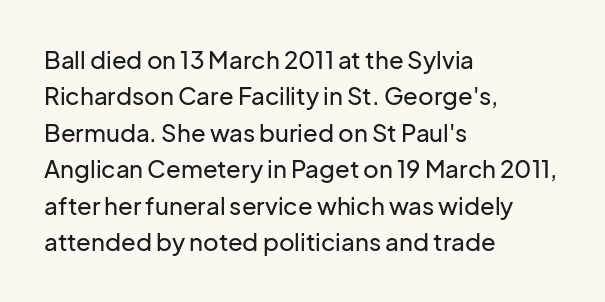
A normal amount of white space separates one row of letters from the next. Is there any slant? The stems are plumb. Nobody touched the tracking dial on this one. Quick note: underline off.
